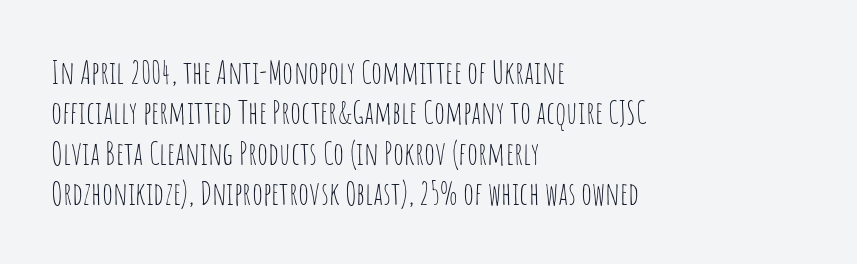
The image shows 32 px thin, condensed sans-serif type, upright; set left-aligned, normal line spacing (1.26x), normal letter spacing, not underlined; low stroke contrast and a large x-height.
